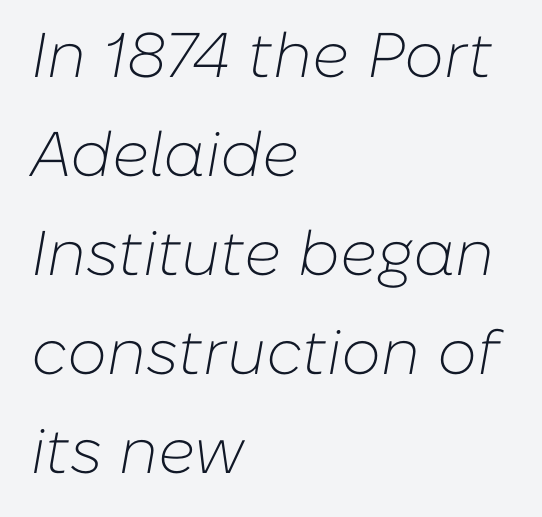
{"italic": "yes", "lean": "right", "slant_degrees": 10, "bold": "no", "weight": "light", "width": "normal", "stroke_contrast": "low", "x_height": "medium", "monospaced": "no", "underline": "no", "align": "left", "line_spacing": "normal", "line_spacing_ratio": 1.57, "letter_spacing": "normal", "letter_spacing_em": 0.0, "glyph_px": 63}
